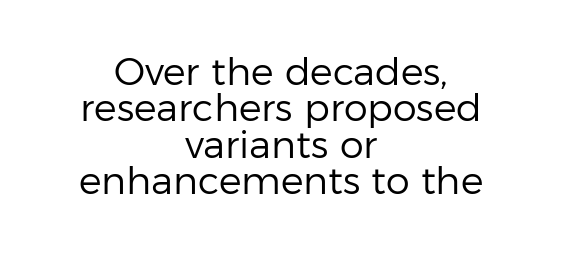
Q: Is the text bold? A: No.
Q: Is the text italic (slanted)? A: No, it is upright.
Q: Is the typeface a serif or a sans-serif typeface? A: Sans-serif.
Q: Is the text underlined? A: No.
Q: How is the paragraph aligned? A: Centered.
Q: Is the spacing between letters normal or unusually wide? A: Normal.
Q: Is the spacing between lines tight, normal or loose? A: Tight.
Q: Width (condensed, normal, or wide)? A: Normal.
Q: Stroke contrast? A: Low.
Q: x-height? A: Medium.
Q: Monospaced? A: No.
